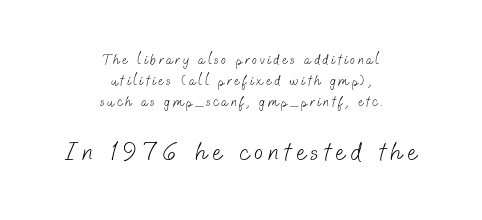
The image shows 26 px text type; set centered, normal line spacing (1.51x), unusually wide letter spacing (+0.21 em), not underlined; the second (bottom) block is 1.86x larger.
